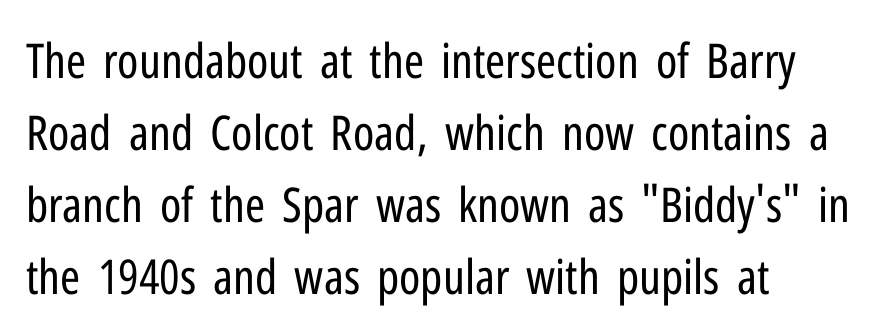
Students, observe: this is what conventionally led text looks like. Line starts are locked; line ends wander. Letters have the restrained weight of plain body copy at most. Glyph-to-glyph distance matches everyday printed text. Proportional: the letters do not fall into vertical columns.
